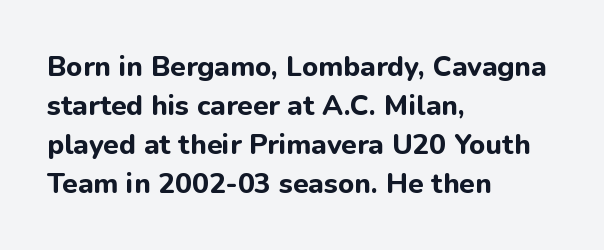
In terms of posture, this sample is upright. Does the weight exceed regular? Yes, all the way to bold. Nothing unusual about the tracking: characters are spaced as the font intends. The line-height multiplier appears to be the usual default. The face used here is proportionally spaced, like ordinary book or web type. The words here are not underlined.
